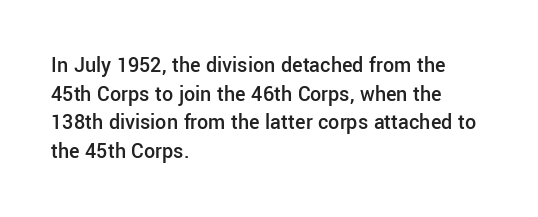
Between one letter and the next there's only the usual sliver of space. Firm but not heavy-handed strokes: this text is semibold. No italicization has been applied; the sample stays upright. Each line starts at the same left margin while the right side varies. Notice how descenders clear the ascenders below comfortably — that's standard leading.
